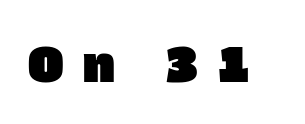
Q: Is the typeface a serif or a sans-serif typeface? A: Sans-serif.
Q: Is the text underlined? A: No.
Q: Is the spacing between letters normal or unusually wide? A: Unusually wide.
Q: Width (condensed, normal, or wide)? A: Normal.
Q: Stroke contrast? A: Low.
Q: x-height? A: Large.
Q: Monospaced? A: No.
